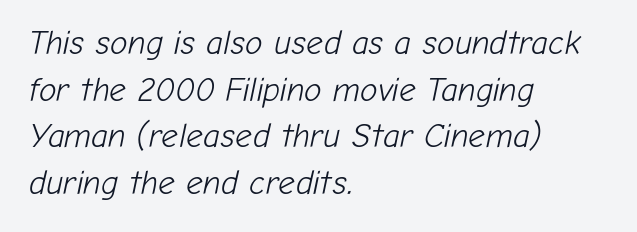
{"italic": "yes", "lean": "right", "slant_degrees": 12, "bold": "no", "weight": "light", "width": "normal", "stroke_contrast": "low", "x_height": "medium", "monospaced": "no", "underline": "no", "align": "left", "line_spacing": "normal", "line_spacing_ratio": 1.41, "letter_spacing": "normal", "letter_spacing_em": 0.0, "glyph_px": 33}
